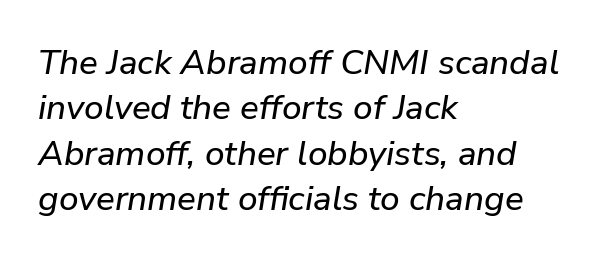
The image shows 35 px text type, italic (leaning right); set left-aligned, normal line spacing (1.3x), normal letter spacing, not underlined; low stroke contrast and a medium x-height.
